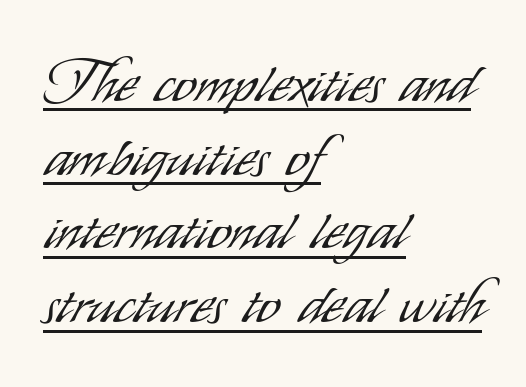
The image shows 59 px light, condensed sans-serif type; set left-aligned, normal line spacing (1.25x), normal letter spacing, underlined; low stroke contrast and a small x-height.
